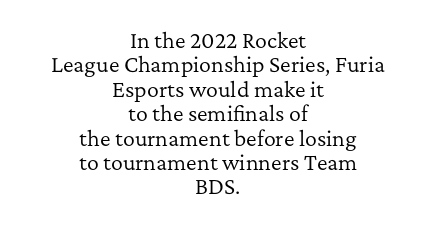
Characters follow at the spacing the type designer built in. Caption: face not bold, strokes unweighted. Only glyphs here, with clear space below each row. This is roman type, the default non-slanted kind.
